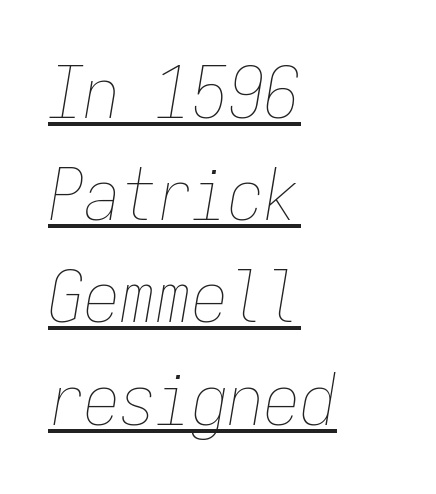
The image shows 72 px thin, condensed type, italic (leaning right), monospaced; set left-aligned, normal line spacing (1.42x), normal letter spacing, underlined; low stroke contrast and a medium x-height.
